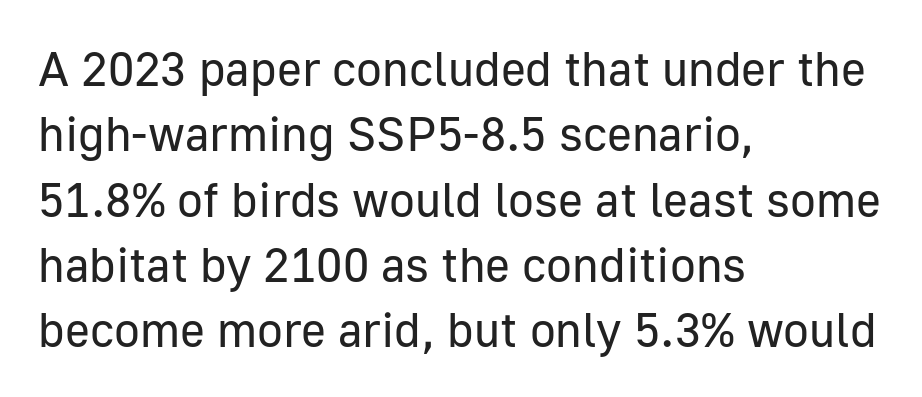
Q: Is the text bold? A: No.
Q: Is the text italic (slanted)? A: No, it is upright.
Q: Is the typeface a serif or a sans-serif typeface? A: Sans-serif.
Q: Is the text underlined? A: No.
Q: How is the paragraph aligned? A: Left-aligned.
Q: Is the spacing between letters normal or unusually wide? A: Normal.
Q: Is the spacing between lines tight, normal or loose? A: Normal.
Q: Width (condensed, normal, or wide)? A: Normal.
Q: Stroke contrast? A: Low.
Q: x-height? A: Medium.
Q: Monospaced? A: No.
